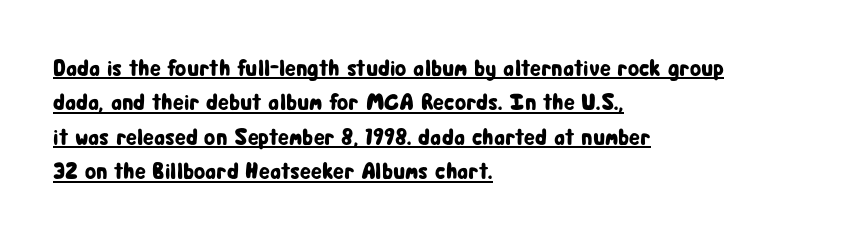
{"italic": "no", "underline": "yes", "align": "left", "line_spacing": "normal", "line_spacing_ratio": 1.5, "letter_spacing": "normal", "letter_spacing_em": 0.0, "glyph_px": 23}
